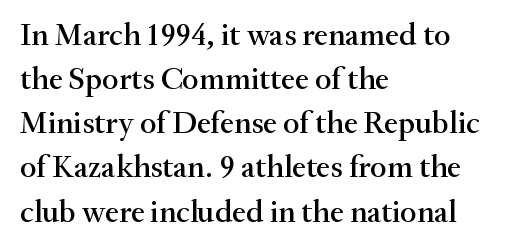
Only glyphs here, with clear space below each row. Line spacing here is normal. Nobody touched the tracking dial on this one. Do the characters align in a grid? No, the font is proportional. You can tell from the footed stems that serif type was used.
